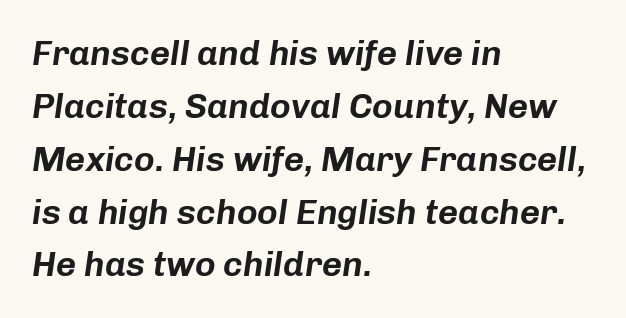
The image shows 35 px text type, italic (leaning right); set left-aligned, normal line spacing (1.51x), normal letter spacing, not underlined; low stroke contrast and a medium x-height.
